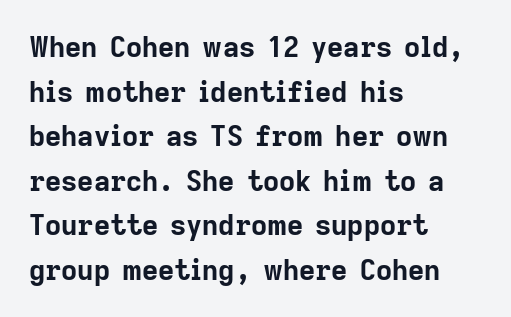
Here the glyphs are tracked normally, forming tight word shapes. On the weight axis this lands at bold, roughly 700. The type sits square on the baseline with zero lean. This rendering employs a face without finishing strokes, i.e., a sans-serif. Note the varied advance widths — an 'i' is clearly narrower than an 'm'. Baseline-to-baseline distance is the conventional proportion of letter height.
